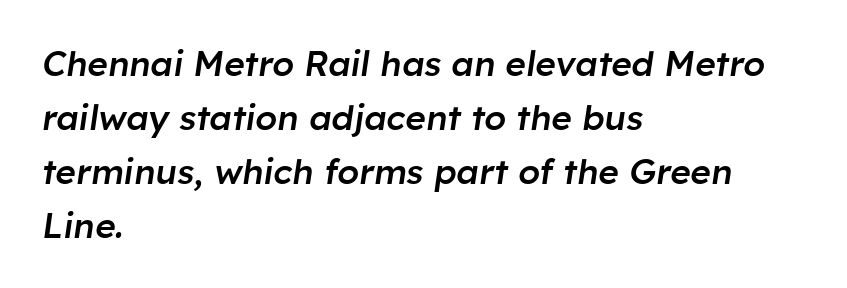
The image shows 35 px semibold type, italic (leaning right); set left-aligned, normal line spacing (1.54x), normal letter spacing, not underlined; low stroke contrast and a medium x-height.
